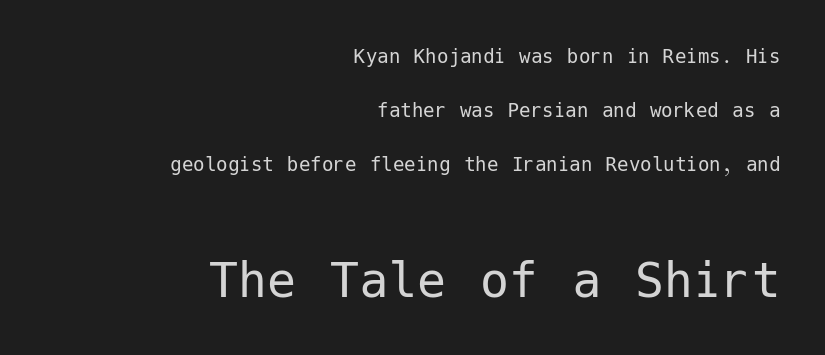
Here the glyphs are tracked normally, forming tight word shapes. Notice the wide empty band between every row — that's loose leading. Style check: upright. Whoever set this made the second block the dominant, larger element.
